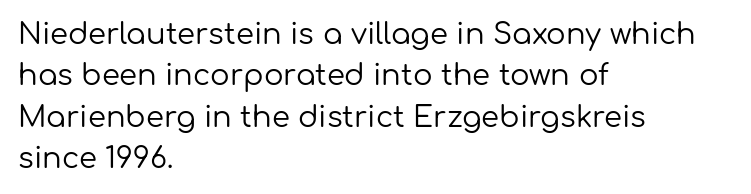
The image shows 29 px regular-weight sans-serif type, upright; set left-aligned, normal line spacing (1.43x), normal letter spacing, not underlined; low stroke contrast and a medium x-height.
